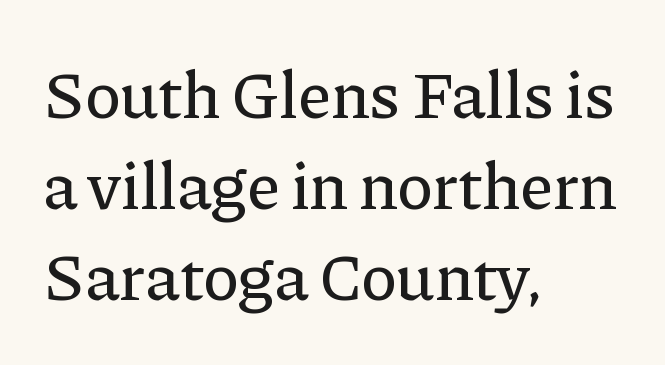
The image shows 67 px serif type, upright; set left-aligned, normal line spacing (1.36x), normal letter spacing, not underlined; low stroke contrast and a medium x-height.
